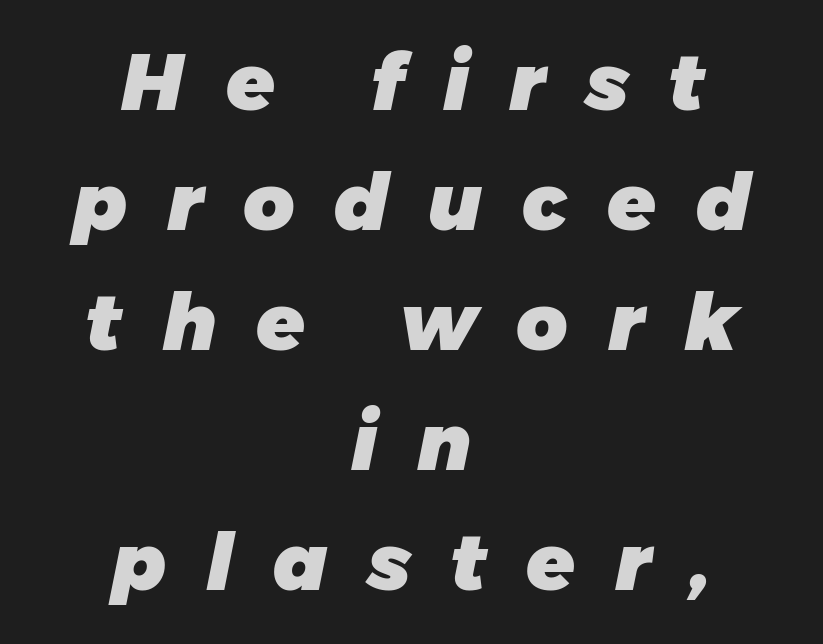
{"italic": "yes", "lean": "right", "slant_degrees": 11, "bold": "yes", "weight": "heavy", "width": "normal", "stroke_contrast": "low", "x_height": "medium", "monospaced": "no", "underline": "no", "align": "center", "line_spacing": "normal", "line_spacing_ratio": 1.52, "letter_spacing": "wide", "letter_spacing_em": 0.5, "glyph_px": 79}
